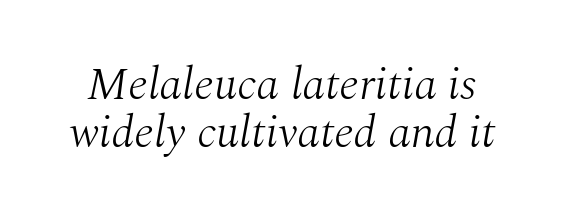
The image shows 46 px light serif type, italic (leaning right); set tight line spacing (1.05x), normal letter spacing, not underlined; medium stroke contrast and a medium x-height.
